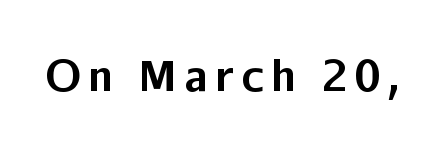
Glance below the letters and you will spot only blank space. Think of a printed novel: that variable character pitch is what you see here. This rendering employs a face without finishing strokes, i.e., a sans-serif. Caption: bold face, heavy strokes.
